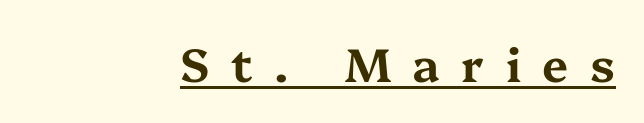
{"serif": "yes", "italic": "no", "width": "wide", "stroke_contrast": "medium", "x_height": "medium", "monospaced": "no", "underline": "yes", "align": "right", "letter_spacing": "wide", "letter_spacing_em": 0.46, "glyph_px": 47}
